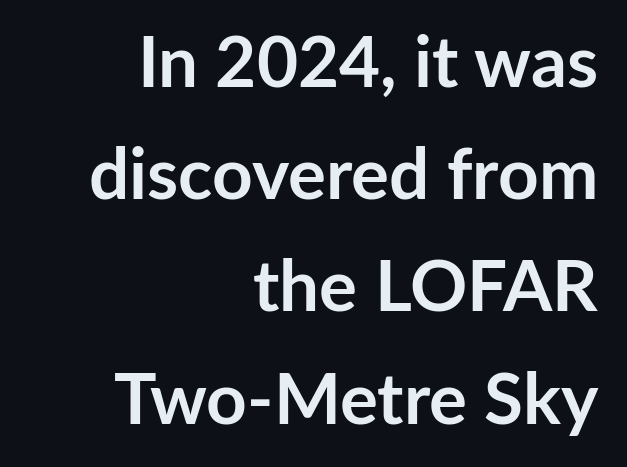
Characters follow at the spacing the type designer built in. These lines stack with their right ends in a neat column. Does the weight exceed regular? Yes, all the way to bold. Whoever set this chose a conventional vertical rhythm. The area under the type is left untouched.
